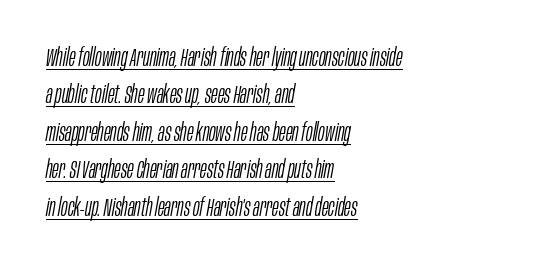
Emphasis is given by a line drawn under the lettering. The tracking reads as untouched default to a designer's eye. The passage shown leans; its letterforms are oblique. The weight tops out at a normal text grade. Honestly, the row spacing looks completely unremarkable.
